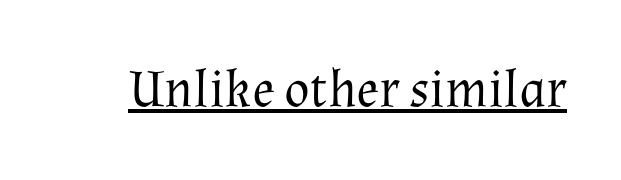
Q: Is the text bold? A: No.
Q: Is the text italic (slanted)? A: No, it is upright.
Q: Is the typeface a serif or a sans-serif typeface? A: Serif.
Q: Is the text underlined? A: Yes.
Q: Is the spacing between letters normal or unusually wide? A: Normal.
Q: Width (condensed, normal, or wide)? A: Normal.
Q: Stroke contrast? A: Medium.
Q: x-height? A: Medium.
Q: Monospaced? A: No.
